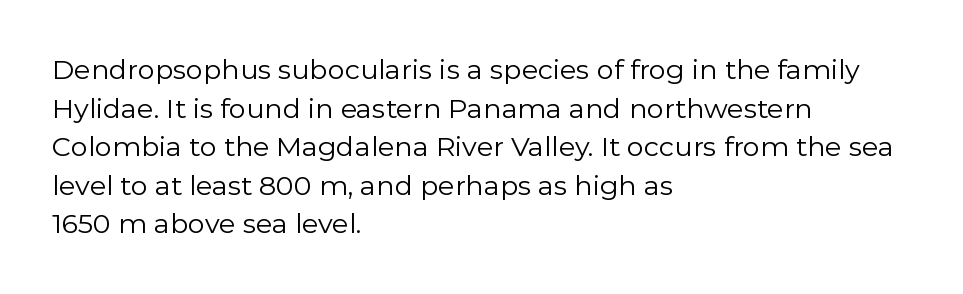
The image shows 27 px text type, upright; set left-aligned, normal line spacing (1.43x), normal letter spacing, not underlined.
